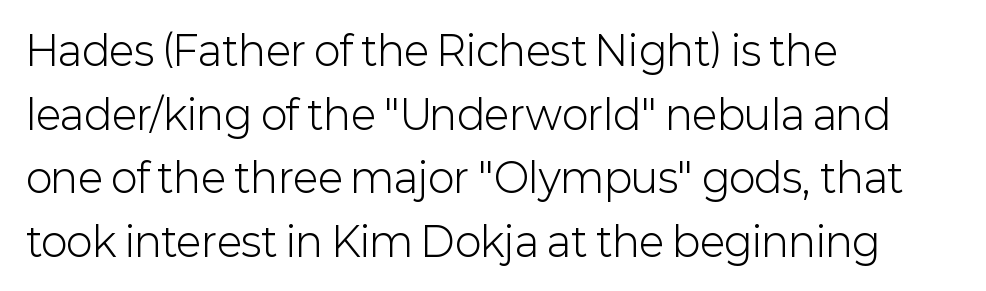
Q: Is the text bold? A: No.
Q: Is the text italic (slanted)? A: No, it is upright.
Q: Is the typeface a serif or a sans-serif typeface? A: Sans-serif.
Q: Is the text underlined? A: No.
Q: How is the paragraph aligned? A: Left-aligned.
Q: Is the spacing between letters normal or unusually wide? A: Normal.
Q: Is the spacing between lines tight, normal or loose? A: Normal.
Q: Width (condensed, normal, or wide)? A: Normal.
Q: Stroke contrast? A: Low.
Q: x-height? A: Medium.
Q: Monospaced? A: No.
